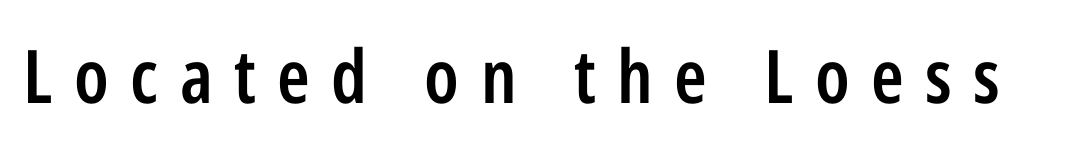
Set as a demibold, roughly 600 on the weight scale. Character widths vary here, with narrow letters taking less room than wide ones. Letterform terminals end flat and unadorned throughout the passage. Rendered with straight, roman letterforms.
